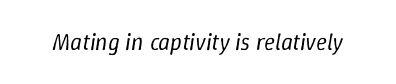
{"italic": "yes", "lean": "right", "slant_degrees": 9, "bold": "no", "underline": "no", "letter_spacing": "normal", "letter_spacing_em": 0.0, "glyph_px": 23}
